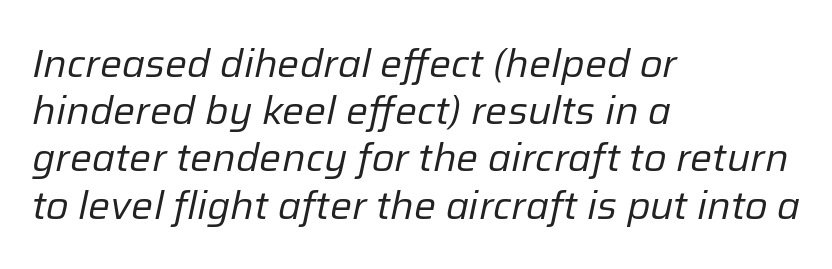
Q: Is the text bold? A: No.
Q: Is the text italic (slanted)? A: Yes, it leans right by about 12 degrees.
Q: Is the text underlined? A: No.
Q: How is the paragraph aligned? A: Left-aligned.
Q: Is the spacing between letters normal or unusually wide? A: Normal.
Q: Width (condensed, normal, or wide)? A: Normal.
Q: Stroke contrast? A: Low.
Q: x-height? A: Medium.
Q: Monospaced? A: No.
